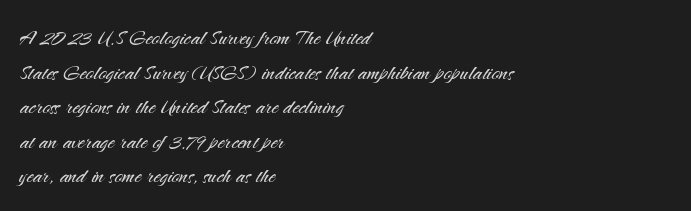
{"bold": "no", "underline": "no", "align": "left", "line_spacing": "normal", "line_spacing_ratio": 1.28, "letter_spacing": "normal", "letter_spacing_em": 0.0, "glyph_px": 27}
